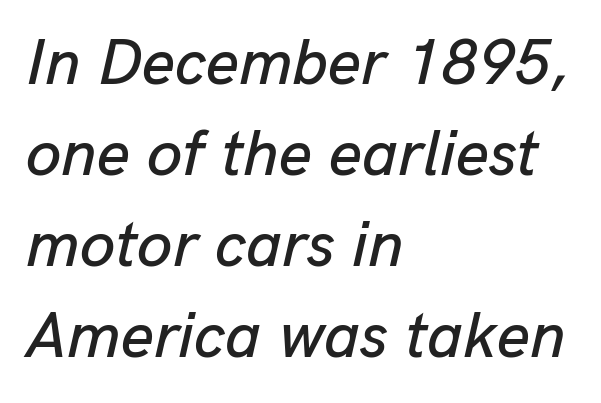
Q: Is the text italic (slanted)? A: Yes, it leans right by about 13 degrees.
Q: Is the text underlined? A: No.
Q: How is the paragraph aligned? A: Left-aligned.
Q: Is the spacing between letters normal or unusually wide? A: Normal.
Q: Is the spacing between lines tight, normal or loose? A: Normal.
Q: Width (condensed, normal, or wide)? A: Normal.
Q: Stroke contrast? A: Low.
Q: x-height? A: Medium.
Q: Monospaced? A: No.
